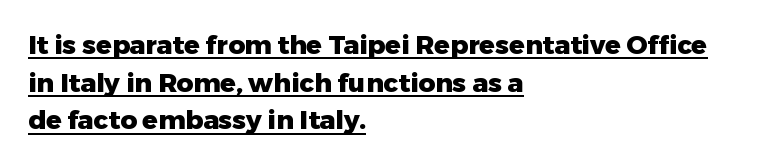
Is there much room between lines? A standard amount, neither cramped nor airy. Caption: multi-line text, flush left, ragged right. Posture: vertical. Students, note that the glyphs here touch the page at normal intervals. What decoration does the sample have? An underline.
